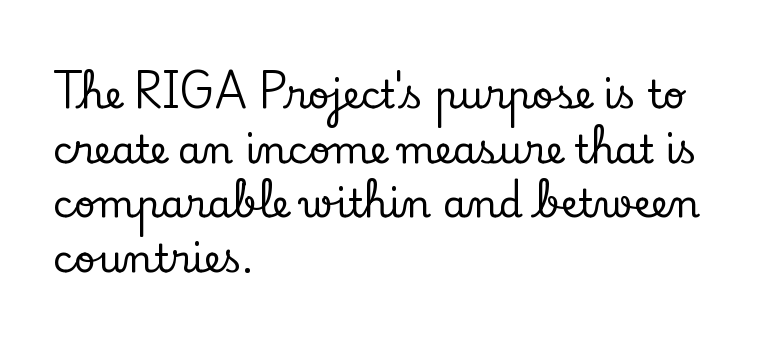
The passage shown stacks its lines at a standard gap. There is no visible air inserted between adjacent glyphs. Here the designer chose a conventional face with non-uniform glyph widths. Tall strokes in this sample are plumb rather than angled.
